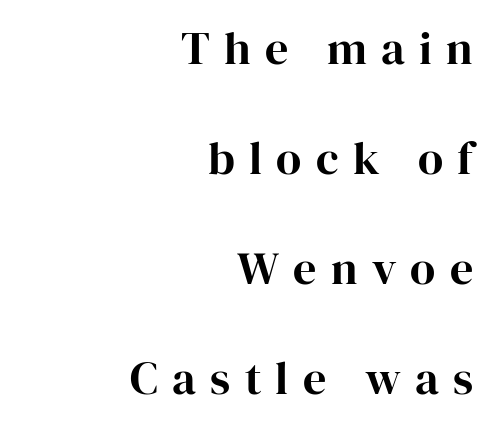
The image shows 46 px bold serif type, upright; set right-aligned, loose line spacing (2.39x), unusually wide letter spacing (+0.31 em), not underlined; high stroke contrast and a medium x-height.
